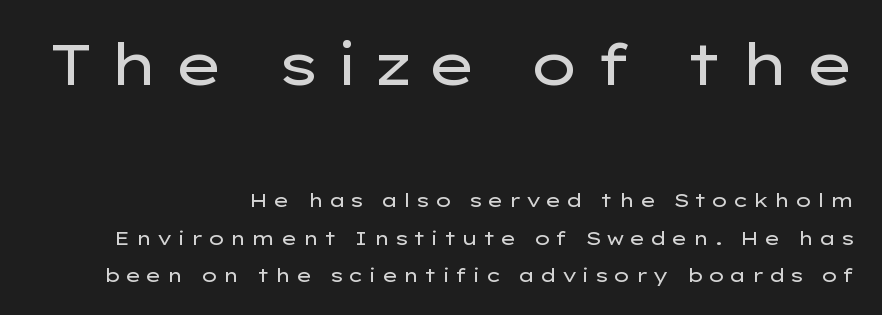
The image shows 58 px regular-weight, wide sans-serif type, upright; set right-aligned, loose line spacing (1.98x), unusually wide letter spacing (+0.23 em), not underlined; the first (top) block is 3.05x larger; low stroke contrast and a medium x-height.
